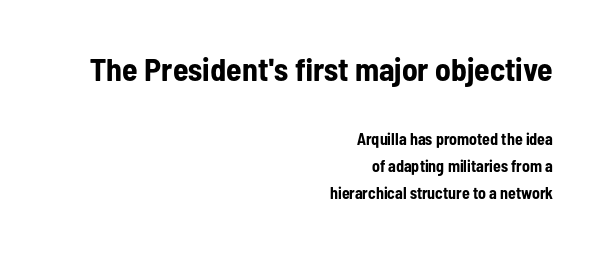
Does extra space separate the letters? No, they use regular spacing. A typesetter would label this face a sans. Spacing verdict: proportional, widths tailored to each character. Evenly set lines give the paragraph a standard silhouette. The typography opts for an upright posture over an oblique one.
